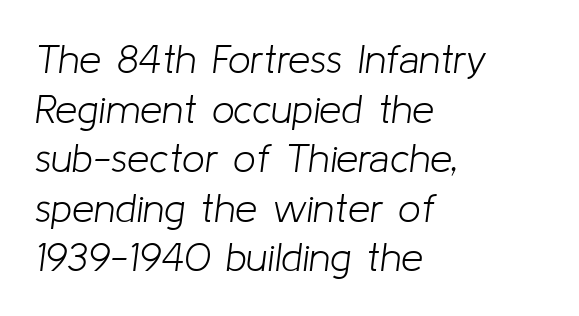
Leftover space on each line is placed entirely after the last word. The rendering uses natural spacing where letterforms have individual widths. Every character sits at an angle, as italics do. Look at the tracking — it's just the regular setting, nothing added.
